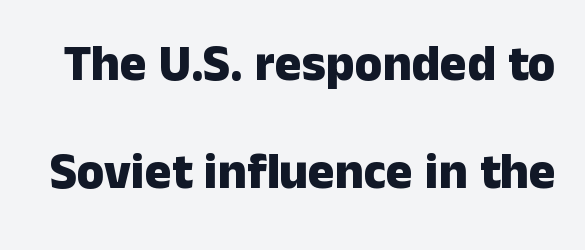
The image shows 50 px heavy sans-serif type, upright; set loose line spacing (2.16x), normal letter spacing, not underlined; low stroke contrast and a medium x-height.
